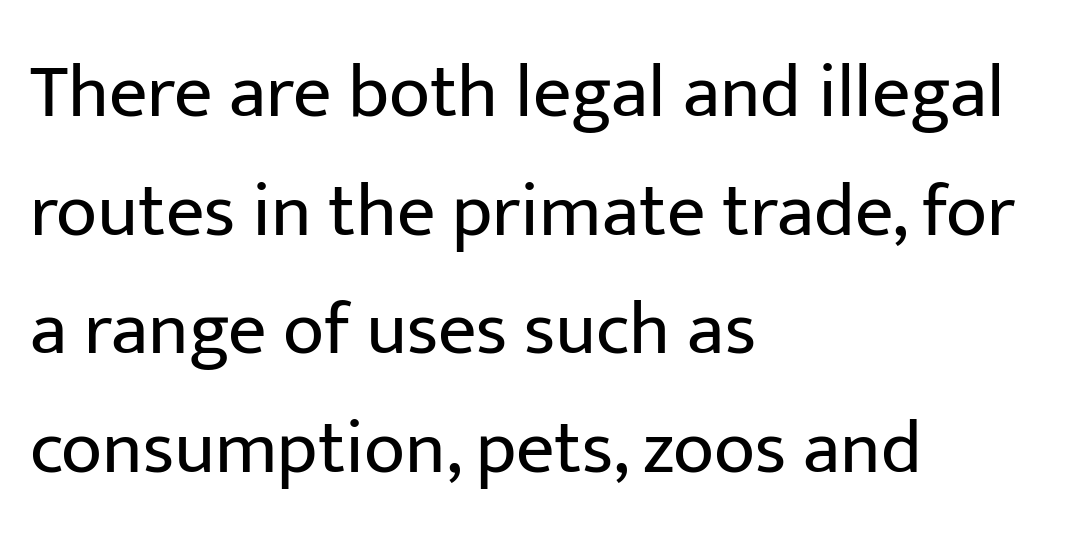
{"serif": "no", "italic": "no", "bold": "no", "weight": "regular", "width": "normal", "stroke_contrast": "low", "x_height": "medium", "monospaced": "no", "underline": "no", "align": "left", "line_spacing": "normal", "line_spacing_ratio": 1.56, "letter_spacing": "normal", "letter_spacing_em": 0.0, "glyph_px": 76}
